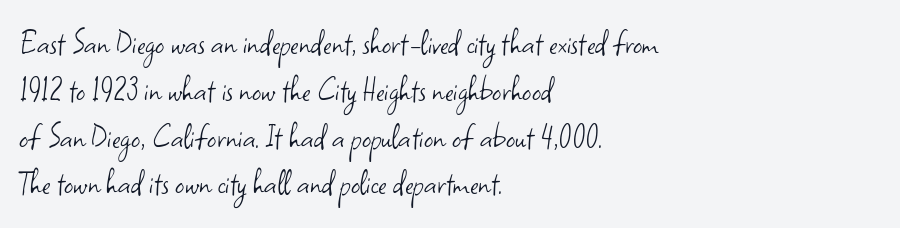
{"serif": "no", "bold": "no", "weight": "light", "width": "normal", "stroke_contrast": "low", "x_height": "small", "monospaced": "no", "underline": "no", "align": "left", "line_spacing": "normal", "line_spacing_ratio": 1.3, "letter_spacing": "normal", "letter_spacing_em": 0.0, "glyph_px": 36}
